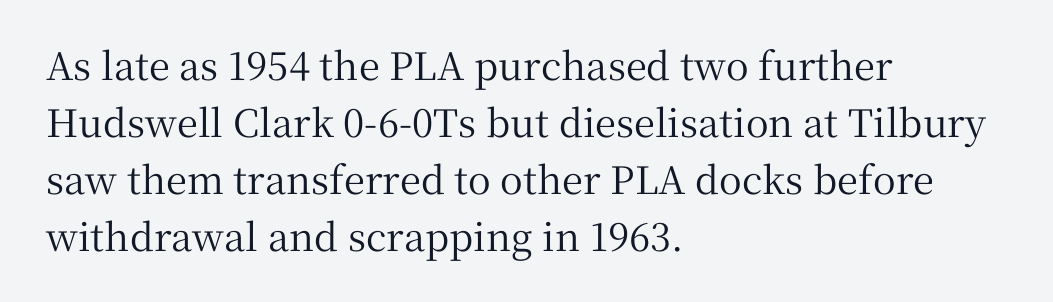
The image shows 38 px serif type, upright; set left-aligned, normal line spacing (1.5x), normal letter spacing, not underlined; medium stroke contrast and a medium x-height.
